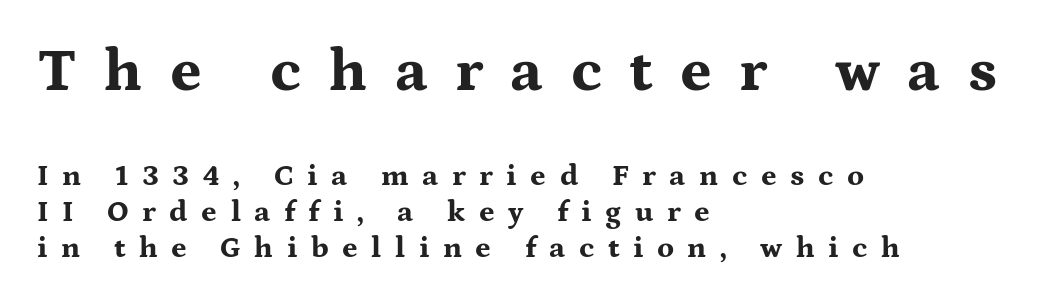
The image shows 61 px bold, wide serif type, upright; set left-aligned, line spacing 1.2x, unusually wide letter spacing (+0.45 em), not underlined; the first (top) block is 2.03x larger; medium stroke contrast and a medium x-height.
